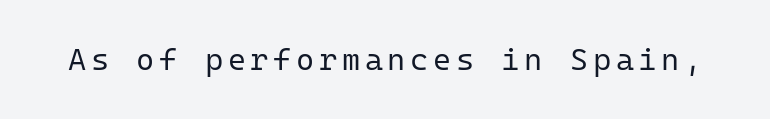
Q: Is the text bold? A: No.
Q: Is the text italic (slanted)? A: No, it is upright.
Q: Is the typeface a serif or a sans-serif typeface? A: Sans-serif.
Q: Is the text underlined? A: No.
Q: Width (condensed, normal, or wide)? A: Normal.
Q: Stroke contrast? A: Low.
Q: x-height? A: Medium.
Q: Monospaced? A: Yes.
